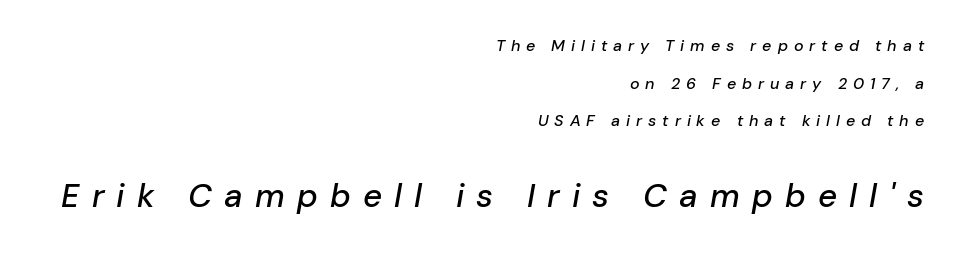
{"italic": "yes", "lean": "right", "slant_degrees": 10, "width": "normal", "stroke_contrast": "low", "x_height": "medium", "monospaced": "no", "underline": "no", "align": "right", "line_spacing": "loose", "line_spacing_ratio": 2.35, "letter_spacing": "wide", "letter_spacing_em": 0.37, "larger_block": "second", "size_ratio": 2.06, "glyph_px": 33}
